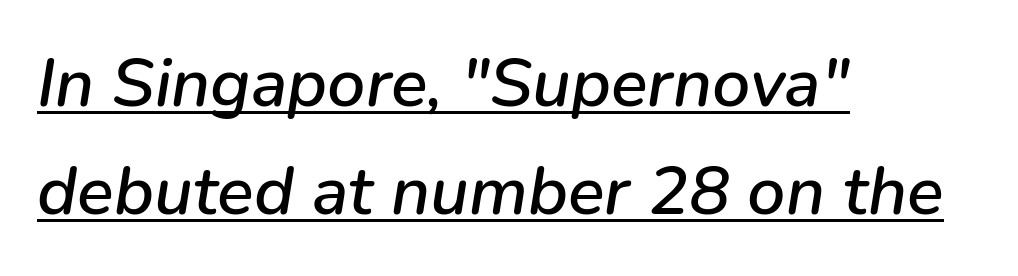
The image shows 68 px text type, italic (leaning right); set left-aligned, normal line spacing (1.59x), normal letter spacing, underlined; low stroke contrast and a medium x-height.
